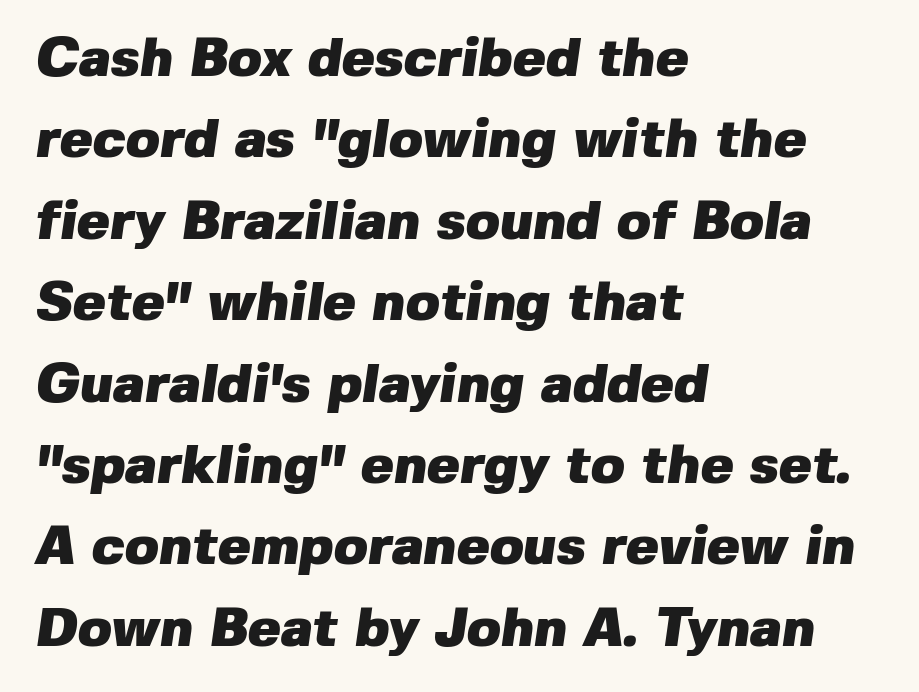
{"serif": "no", "bold": "yes", "weight": "heavy", "width": "normal", "stroke_contrast": "low", "x_height": "medium", "monospaced": "no", "underline": "no", "align": "left", "line_spacing": "normal", "line_spacing_ratio": 1.48, "letter_spacing": "normal", "letter_spacing_em": 0.0, "glyph_px": 55}
